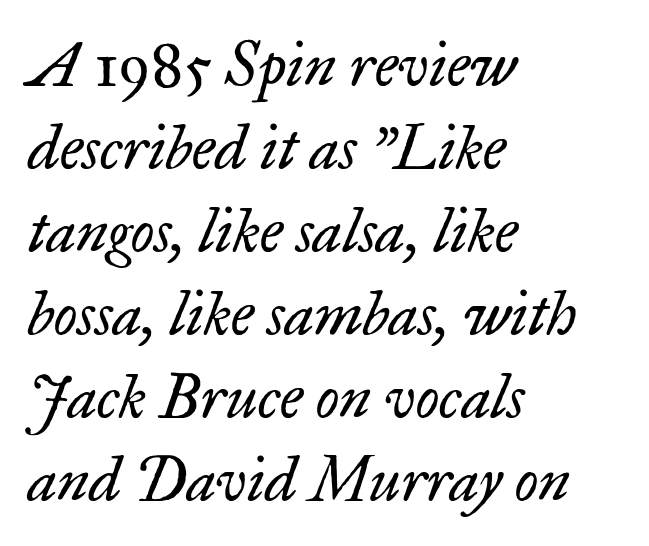
The image shows 61 px regular-weight serif type, italic (leaning right); set left-aligned, normal line spacing (1.36x), normal letter spacing, not underlined; low stroke contrast and a small x-height.
